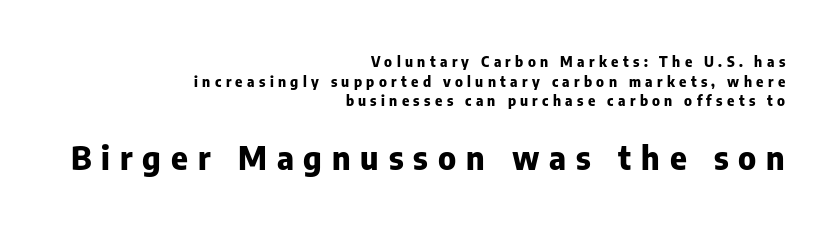
{"serif": "no", "italic": "no", "bold": "yes", "weight": "heavy", "width": "normal", "stroke_contrast": "low", "x_height": "medium", "monospaced": "no", "underline": "no", "align": "right", "line_spacing": "normal", "line_spacing_ratio": 1.41, "letter_spacing": "wide", "letter_spacing_em": 0.31, "larger_block": "second", "size_ratio": 2.29, "glyph_px": 32}
